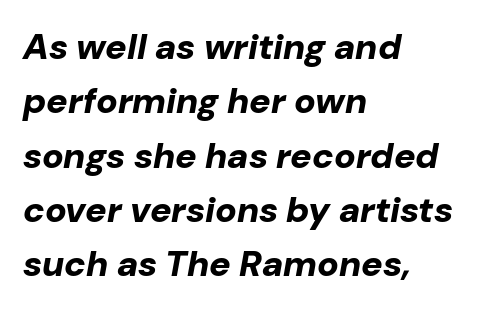
The image shows 36 px bold type, italic (leaning right); set left-aligned, normal line spacing (1.51x), normal letter spacing, not underlined; low stroke contrast and a medium x-height.
